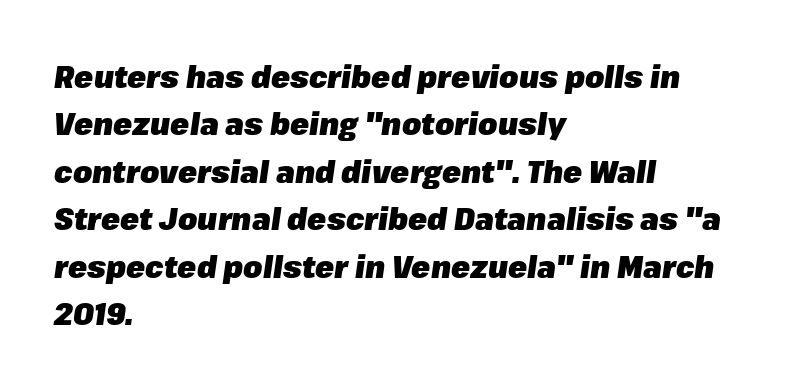
Q: Is the text bold? A: Yes.
Q: Is the text italic (slanted)? A: Yes, it leans right by about 8 degrees.
Q: Is the text underlined? A: No.
Q: How is the paragraph aligned? A: Left-aligned.
Q: Is the spacing between letters normal or unusually wide? A: Normal.
Q: Is the spacing between lines tight, normal or loose? A: Normal.
Q: Width (condensed, normal, or wide)? A: Normal.
Q: Stroke contrast? A: Low.
Q: x-height? A: Medium.
Q: Monospaced? A: No.
